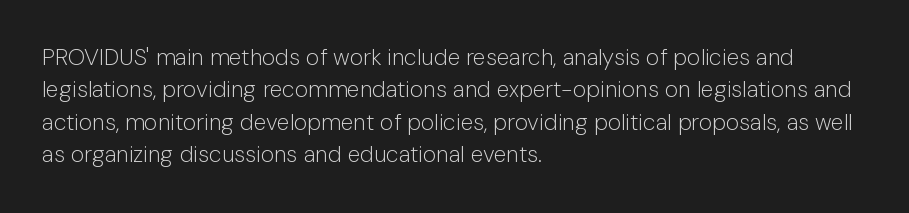
The tracking reads as untouched default to a designer's eye. Layout note: lines flush left. Students, observe: this is what conventionally led text looks like. Underline: absent.
